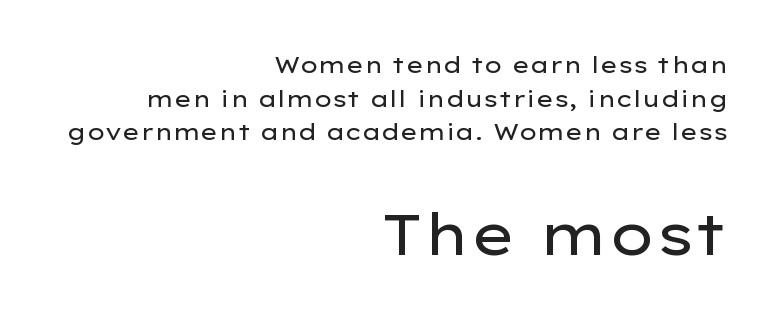
{"serif": "no", "italic": "no", "bold": "no", "weight": "regular", "width": "wide", "stroke_contrast": "low", "x_height": "medium", "monospaced": "no", "underline": "no", "align": "right", "line_spacing": "normal", "line_spacing_ratio": 1.46, "letter_spacing": "normal", "letter_spacing_em": 0.0, "larger_block": "second", "size_ratio": 2.52, "glyph_px": 58}
